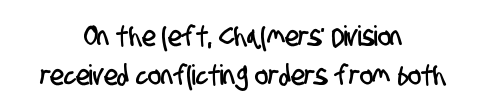
Q: Is the typeface a serif or a sans-serif typeface? A: Sans-serif.
Q: Is the text underlined? A: No.
Q: How is the paragraph aligned? A: Centered.
Q: Is the spacing between letters normal or unusually wide? A: Normal.
Q: Is the spacing between lines tight, normal or loose? A: Normal.
Q: Width (condensed, normal, or wide)? A: Condensed.
Q: Stroke contrast? A: Low.
Q: x-height? A: Large.
Q: Monospaced? A: No.
